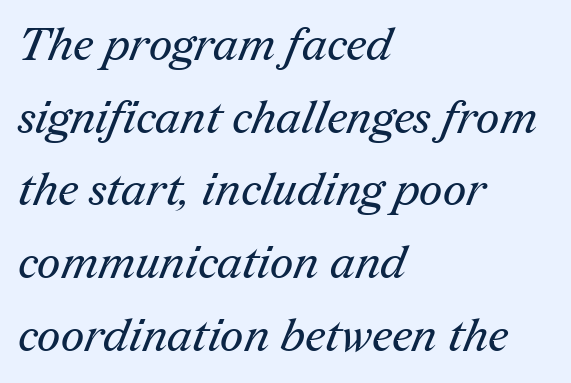
Q: Is the text bold? A: No.
Q: Is the typeface a serif or a sans-serif typeface? A: Serif.
Q: Is the text underlined? A: No.
Q: How is the paragraph aligned? A: Left-aligned.
Q: Is the spacing between letters normal or unusually wide? A: Normal.
Q: Is the spacing between lines tight, normal or loose? A: Normal.
Q: Width (condensed, normal, or wide)? A: Normal.
Q: Stroke contrast? A: Medium.
Q: x-height? A: Medium.
Q: Monospaced? A: No.
